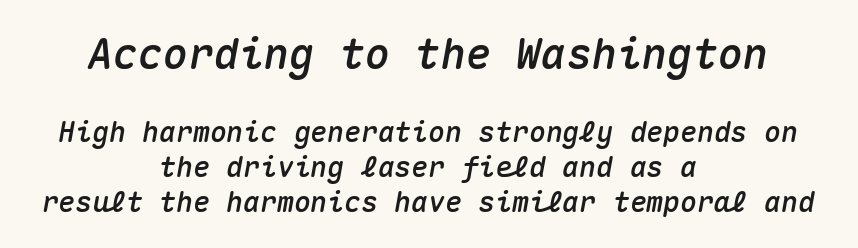
{"italic": "yes", "lean": "right", "slant_degrees": 10, "width": "normal", "stroke_contrast": "medium", "x_height": "medium", "monospaced": "yes", "underline": "no", "align": "center", "line_spacing": "normal", "line_spacing_ratio": 1.26, "letter_spacing": "normal", "letter_spacing_em": 0.0, "larger_block": "first", "size_ratio": 1.5, "glyph_px": 42}
